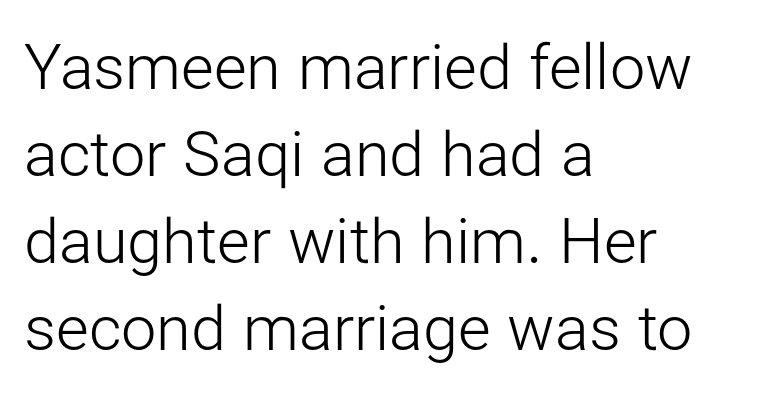
The image shows 63 px light sans-serif type, upright; set left-aligned, normal line spacing (1.38x), normal letter spacing, not underlined; low stroke contrast and a medium x-height.
